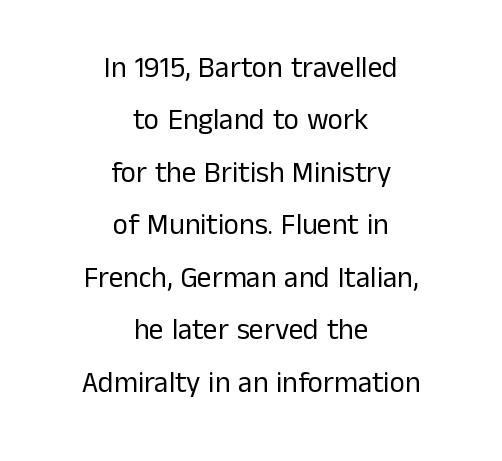
Q: Is the text bold? A: No.
Q: Is the text italic (slanted)? A: No, it is upright.
Q: Is the typeface a serif or a sans-serif typeface? A: Sans-serif.
Q: Is the text underlined? A: No.
Q: How is the paragraph aligned? A: Centered.
Q: Is the spacing between letters normal or unusually wide? A: Normal.
Q: Width (condensed, normal, or wide)? A: Normal.
Q: Stroke contrast? A: Low.
Q: x-height? A: Medium.
Q: Monospaced? A: No.
